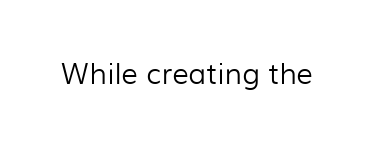
Type without underlining. Are there feet on the stems? There aren't — it's a sans. Spacing verdict: proportional, widths tailored to each character. The letterforms sit shoulder to shoulder at normal distance. The specimen reads as upright at a glance. The strokes carry an ordinary text weight at most.
